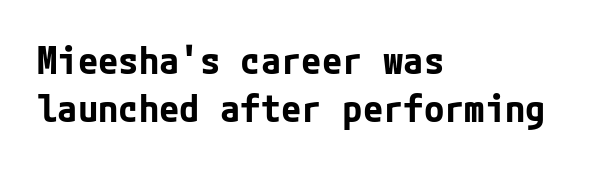
The image shows 37 px bold sans-serif type, upright; set left-aligned, normal line spacing (1.3x), normal letter spacing, not underlined; low stroke contrast and a medium x-height.
